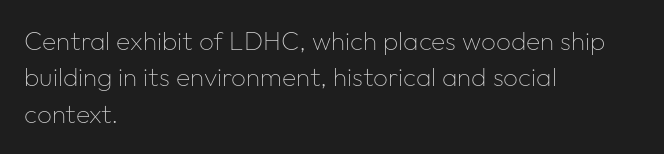
{"italic": "no", "bold": "no", "underline": "no", "align": "left", "line_spacing": "normal", "line_spacing_ratio": 1.4, "letter_spacing": "normal", "letter_spacing_em": 0.0, "glyph_px": 26}
